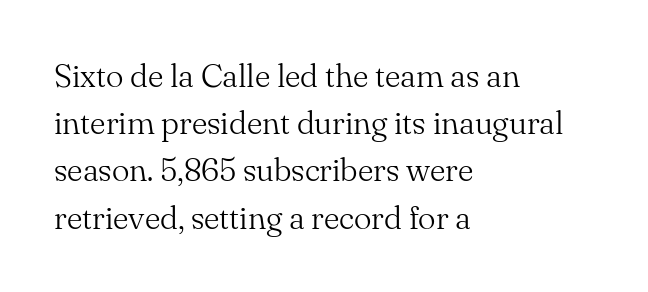
The image shows 33 px light serif type, upright; set left-aligned, normal line spacing (1.43x), normal letter spacing, not underlined; medium stroke contrast and a small x-height.
